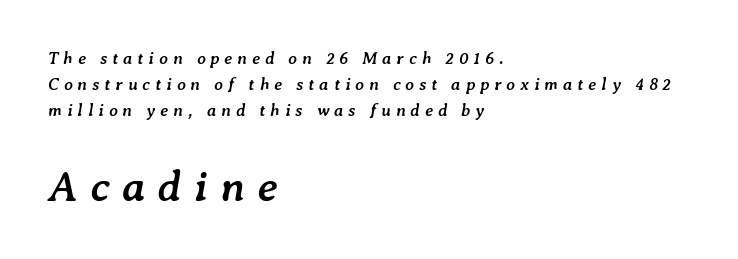
The image shows 43 px semibold type, italic (leaning right); set left-aligned, normal line spacing (1.54x), unusually wide letter spacing (+0.29 em), not underlined; the second (bottom) block is 2.53x larger; low stroke contrast and a medium x-height.
